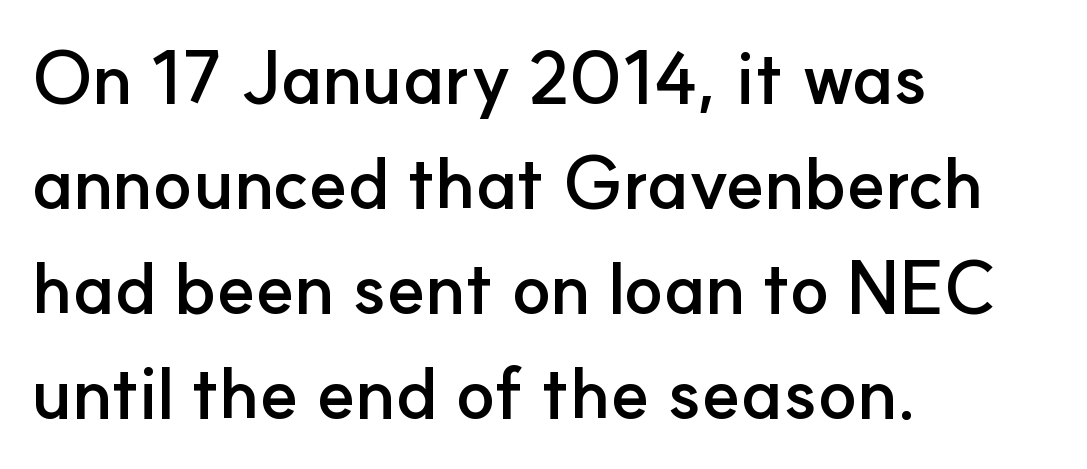
Q: Is the text bold? A: Yes.
Q: Is the text italic (slanted)? A: No, it is upright.
Q: Is the typeface a serif or a sans-serif typeface? A: Sans-serif.
Q: Is the text underlined? A: No.
Q: How is the paragraph aligned? A: Left-aligned.
Q: Is the spacing between letters normal or unusually wide? A: Normal.
Q: Is the spacing between lines tight, normal or loose? A: Normal.
Q: Width (condensed, normal, or wide)? A: Normal.
Q: Stroke contrast? A: Low.
Q: x-height? A: Small.
Q: Monospaced? A: No.
